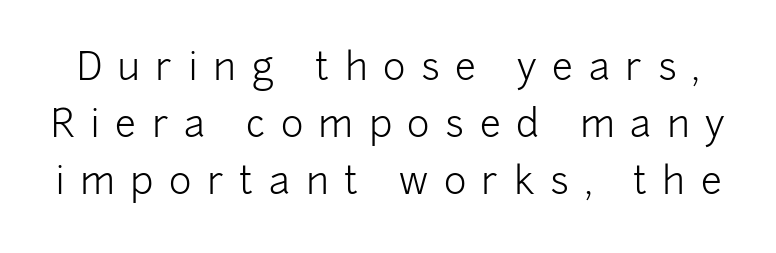
{"serif": "no", "italic": "no", "bold": "no", "weight": "light", "width": "normal", "stroke_contrast": "low", "x_height": "medium", "monospaced": "no", "underline": "no", "line_spacing": "normal", "line_spacing_ratio": 1.5, "letter_spacing": "wide", "letter_spacing_em": 0.41, "glyph_px": 38}
